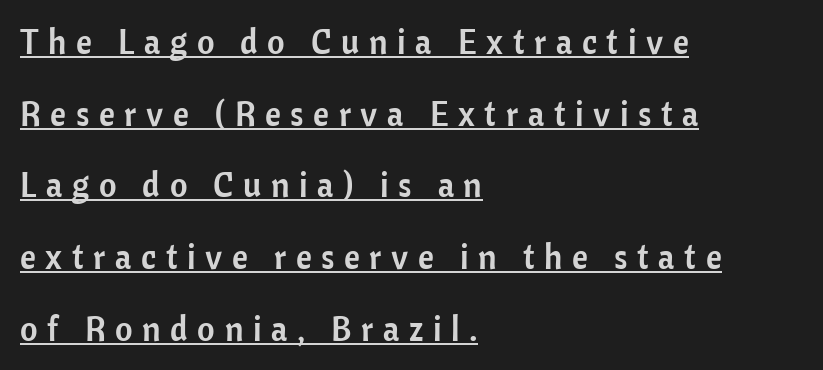
The image shows 34 px sans-serif type, upright; set left-aligned, loose line spacing (2.11x), unusually wide letter spacing (+0.28 em), underlined; low stroke contrast and a medium x-height.
